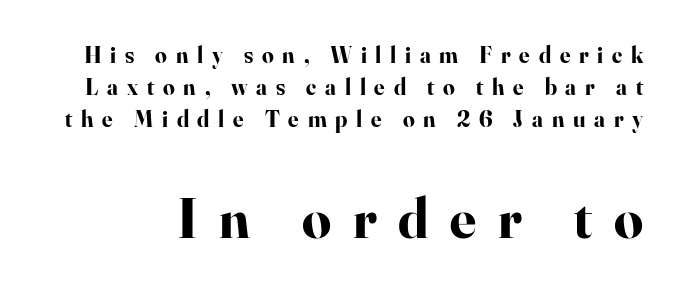
{"serif": "yes", "italic": "no", "bold": "yes", "weight": "bold", "width": "normal", "stroke_contrast": "high", "x_height": "small", "monospaced": "no", "underline": "no", "line_spacing": "normal", "line_spacing_ratio": 1.4, "letter_spacing": "wide", "letter_spacing_em": 0.38, "larger_block": "second", "size_ratio": 2.48, "glyph_px": 57}
